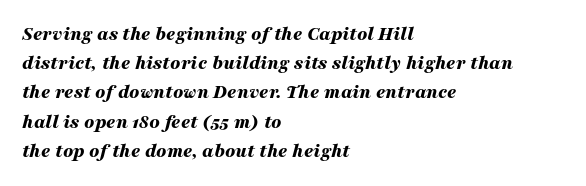
The image shows 20 px bold type, italic (leaning right); set left-aligned, normal line spacing (1.46x), normal letter spacing, not underlined.
